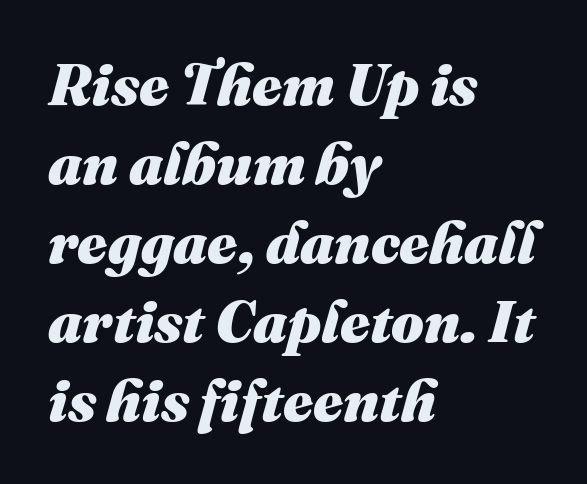
The image shows 58 px heavy type, italic (leaning right); set left-aligned, normal line spacing (1.36x), normal letter spacing, not underlined; medium stroke contrast and a medium x-height.
